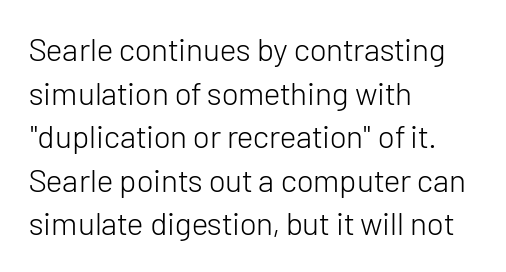
The image shows 32 px light sans-serif type, upright; set left-aligned, normal line spacing (1.36x), normal letter spacing, not underlined; low stroke contrast and a medium x-height.
